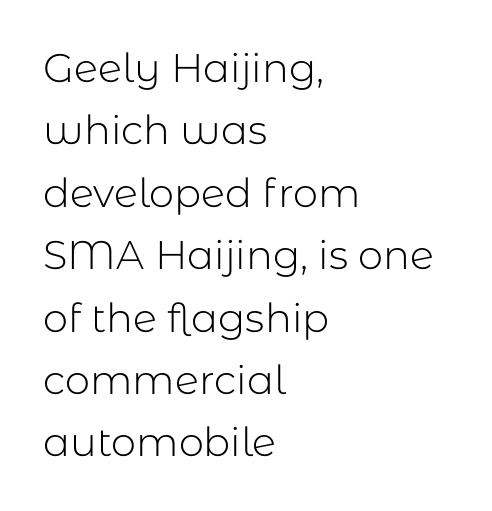
Nope, not italic — everything's standing straight. Spacing verdict: proportional, widths tailored to each character. The strokes carry an ordinary text weight at most. Leading: standard.
